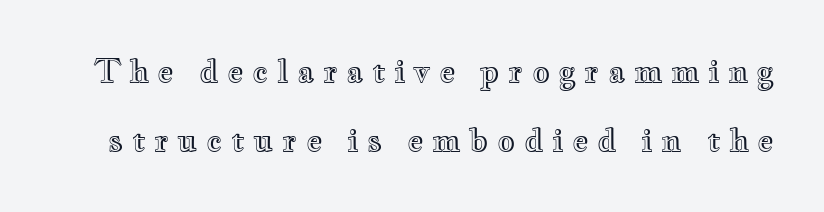
The image shows 31 px wide type, upright; set loose line spacing (2.23x), unusually wide letter spacing (+0.27 em), not underlined; a small x-height.
